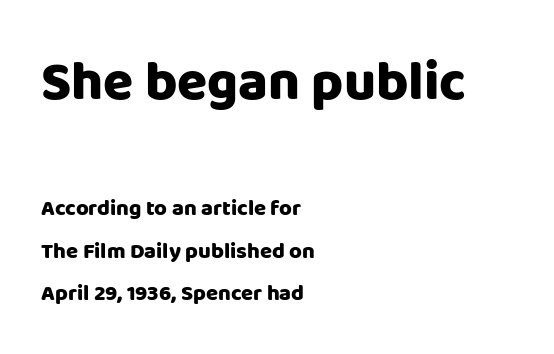
Each glyph is drawn with heavy, bold strokes. The characters display no serif detailing; their extremities are plain. Each letter keeps its own natural width here, so spacing adapts to shape. Baseline-to-baseline distance is far greater than the letter height.
